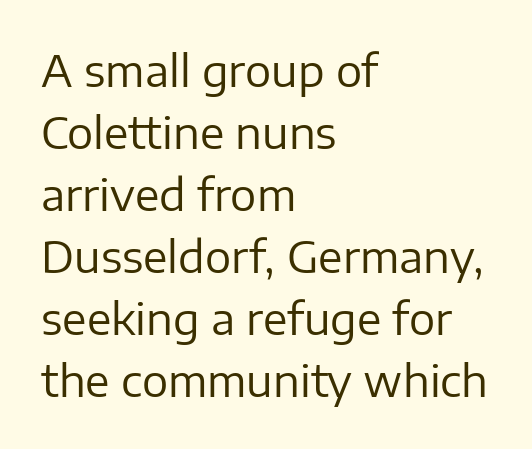
The image shows 44 px regular-weight sans-serif type, upright; set left-aligned, normal line spacing (1.41x), normal letter spacing, not underlined; low stroke contrast and a medium x-height.
